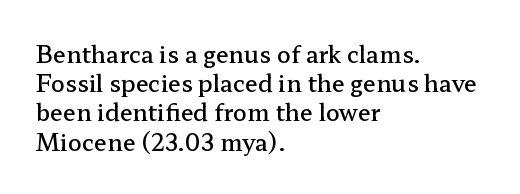
The image shows 23 px text type, upright; set left-aligned, normal line spacing (1.27x), normal letter spacing, not underlined.
